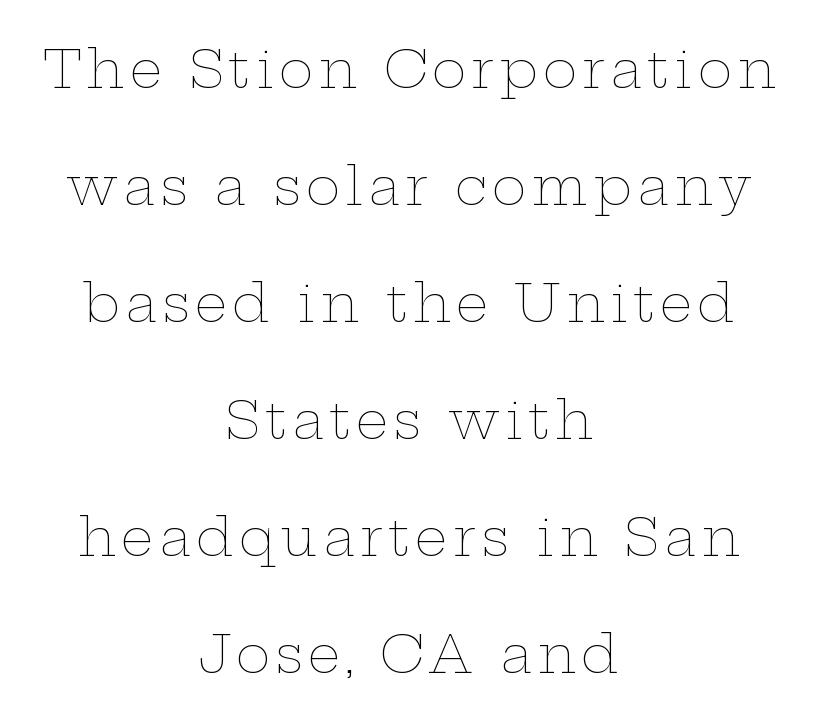
Q: Is the text bold? A: No.
Q: Is the text italic (slanted)? A: No, it is upright.
Q: Is the text underlined? A: No.
Q: How is the paragraph aligned? A: Centered.
Q: Is the spacing between lines tight, normal or loose? A: Loose.
Q: Width (condensed, normal, or wide)? A: Wide.
Q: Stroke contrast? A: Low.
Q: x-height? A: Medium.
Q: Monospaced? A: No.
